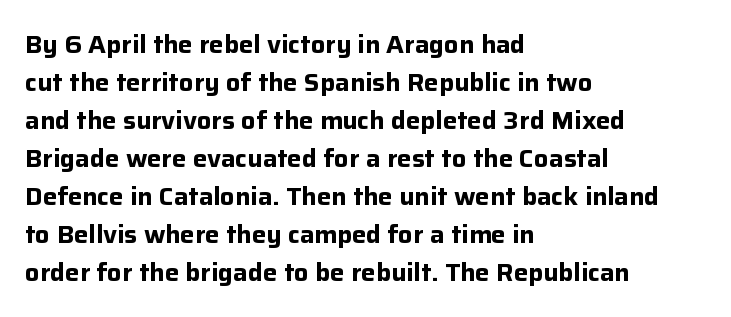
The image shows 24 px bold type, upright; set left-aligned, normal line spacing (1.58x), normal letter spacing, not underlined.
